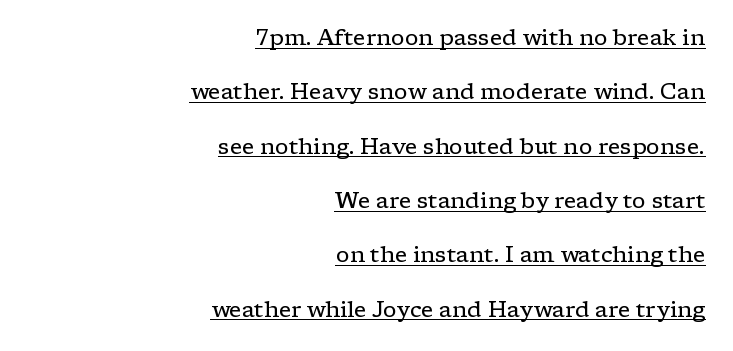
Compared with typical paragraphs, the rows here are farther apart. A continuous stroke trails under the words, as in a hyperlink. The paragraph has a hard right edge and a soft left edge. The gaps between neighbouring characters are ordinary and unremarkable. Letters have the restrained weight of plain body copy at most.
